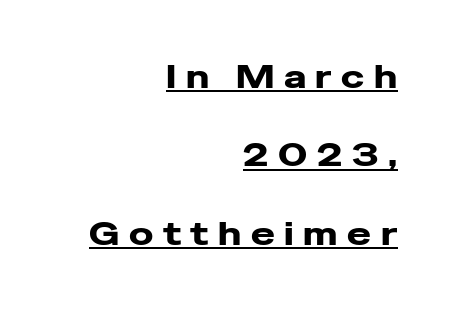
{"serif": "no", "italic": "no", "bold": "yes", "weight": "heavy", "width": "wide", "stroke_contrast": "low", "x_height": "medium", "monospaced": "no", "underline": "yes", "align": "right", "line_spacing": "loose", "line_spacing_ratio": 2.45, "letter_spacing": "wide", "letter_spacing_em": 0.3, "glyph_px": 32}
